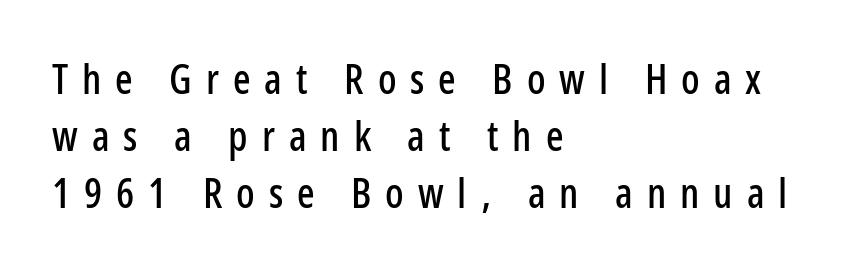
{"serif": "no", "italic": "no", "width": "condensed", "stroke_contrast": "low", "x_height": "medium", "monospaced": "no", "underline": "no", "align": "left", "line_spacing": "normal", "line_spacing_ratio": 1.39, "letter_spacing": "wide", "letter_spacing_em": 0.34, "glyph_px": 41}
